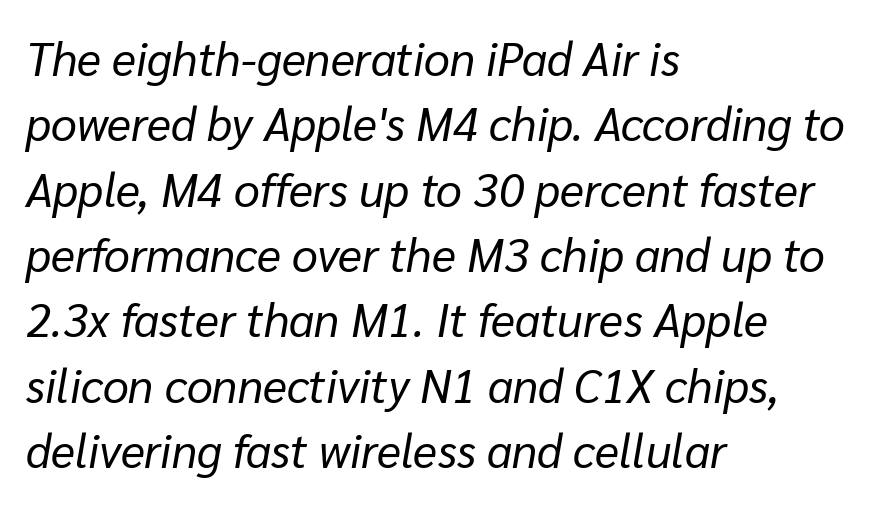
The image shows 46 px regular-weight type, italic (leaning right); set left-aligned, normal line spacing (1.42x), normal letter spacing, not underlined; low stroke contrast and a medium x-height.
